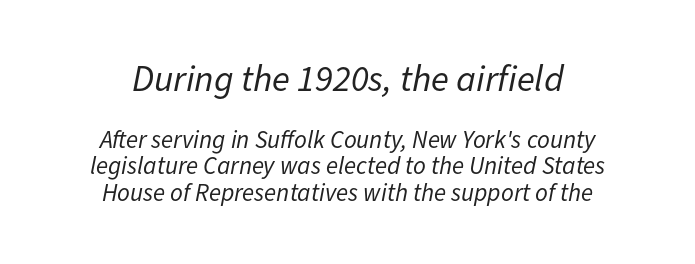
The image shows 37 px regular-weight type, italic (leaning right); set centered, tight line spacing (1.06x), normal letter spacing, not underlined; the first (top) block is 1.48x larger; low stroke contrast and a medium x-height.
